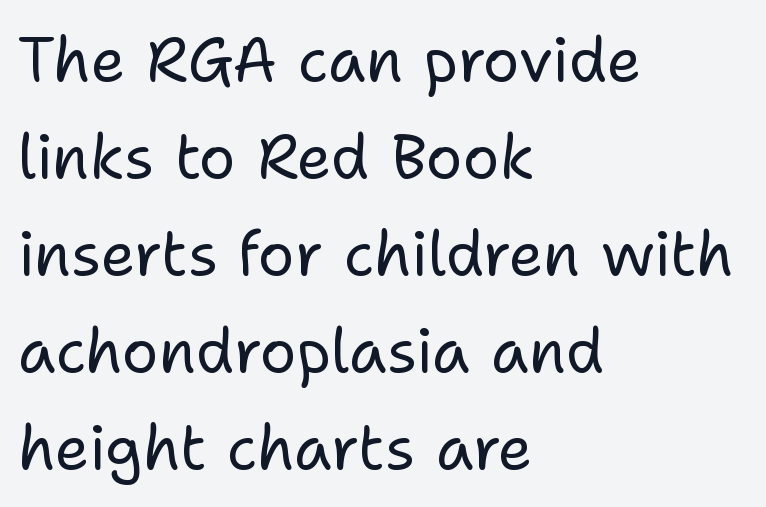
The image shows 61 px regular-weight sans-serif type, upright; set left-aligned, normal line spacing (1.59x), normal letter spacing, not underlined; low stroke contrast and a medium x-height.
